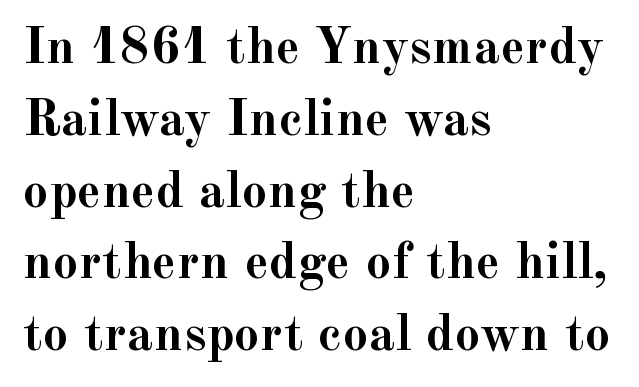
{"serif": "yes", "italic": "no", "bold": "yes", "weight": "semibold", "width": "normal", "x_height": "small", "monospaced": "no", "underline": "no", "align": "left", "line_spacing": "normal", "line_spacing_ratio": 1.38, "letter_spacing": "normal", "letter_spacing_em": 0.0, "glyph_px": 52}
